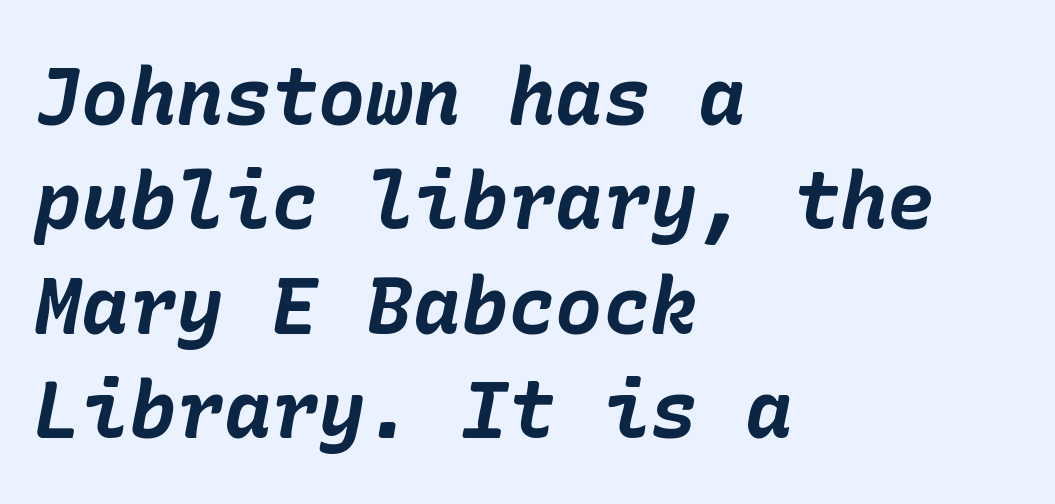
{"italic": "yes", "lean": "right", "slant_degrees": 10, "bold": "yes", "weight": "bold", "width": "normal", "stroke_contrast": "low", "x_height": "medium", "underline": "no", "align": "left", "line_spacing": "normal", "line_spacing_ratio": 1.32, "letter_spacing": "normal", "letter_spacing_em": 0.0, "glyph_px": 79}
